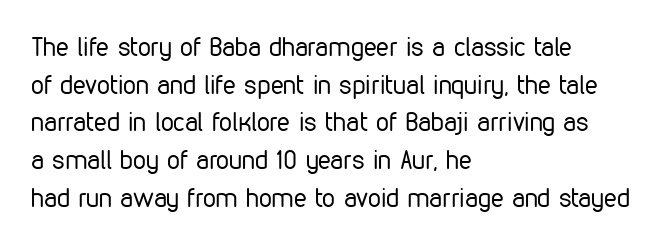
The image shows 26 px text type, upright; set left-aligned, normal line spacing (1.45x), normal letter spacing, not underlined.
